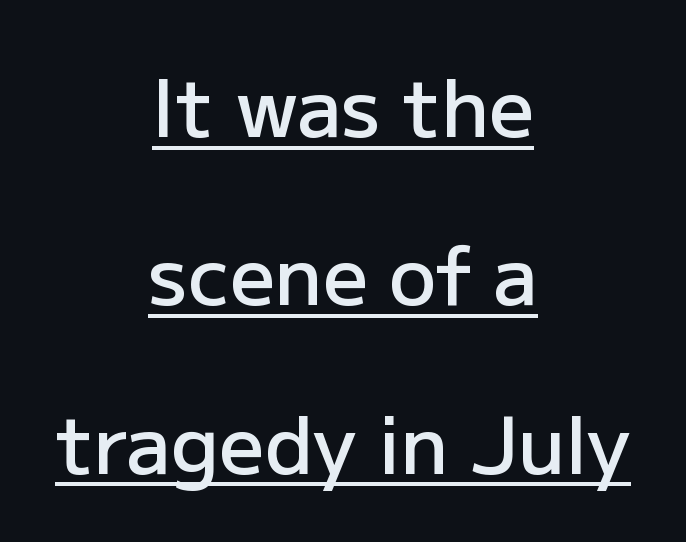
The image shows 79 px semibold sans-serif type, upright; set centered, loose line spacing (2.13x), normal letter spacing, underlined; low stroke contrast and a medium x-height.
